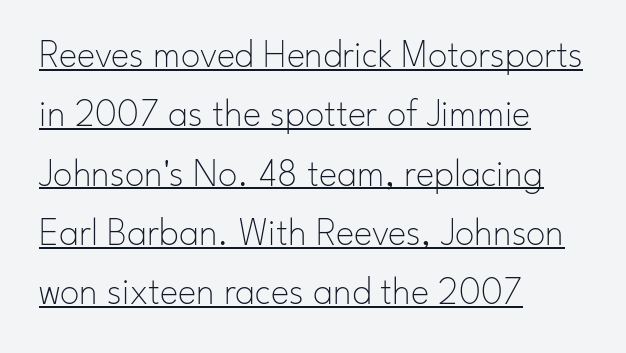
Q: Is the text bold? A: No.
Q: Is the text italic (slanted)? A: No, it is upright.
Q: Is the typeface a serif or a sans-serif typeface? A: Sans-serif.
Q: Is the text underlined? A: Yes.
Q: How is the paragraph aligned? A: Left-aligned.
Q: Is the spacing between letters normal or unusually wide? A: Normal.
Q: Is the spacing between lines tight, normal or loose? A: Normal.
Q: Width (condensed, normal, or wide)? A: Normal.
Q: Stroke contrast? A: Low.
Q: x-height? A: Small.
Q: Monospaced? A: No.
